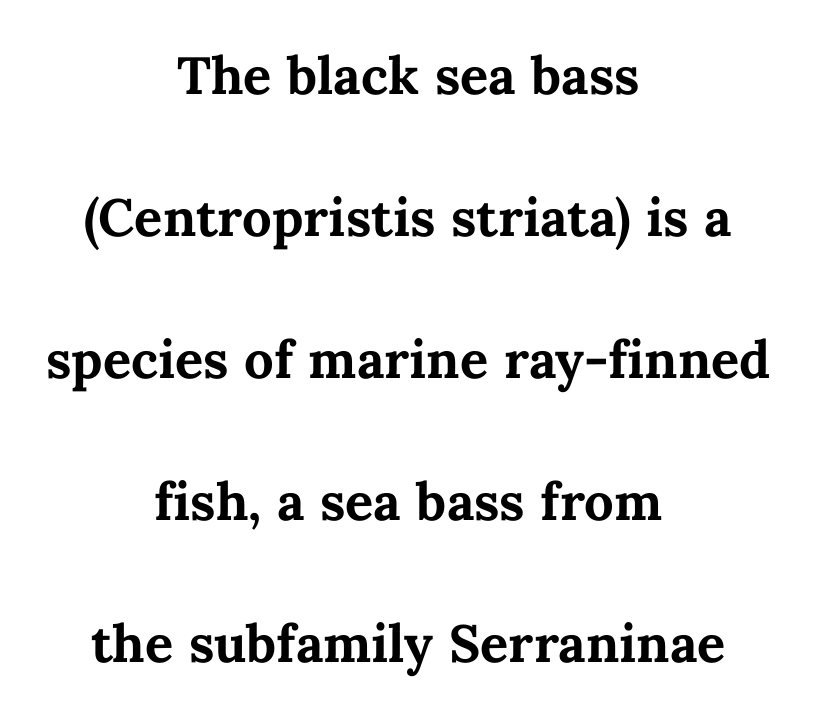
{"italic": "no", "bold": "yes", "weight": "semibold", "width": "normal", "stroke_contrast": "medium", "x_height": "medium", "monospaced": "no", "underline": "no", "align": "center", "line_spacing": "loose", "line_spacing_ratio": 2.03, "letter_spacing": "normal", "letter_spacing_em": 0.0, "glyph_px": 70}
